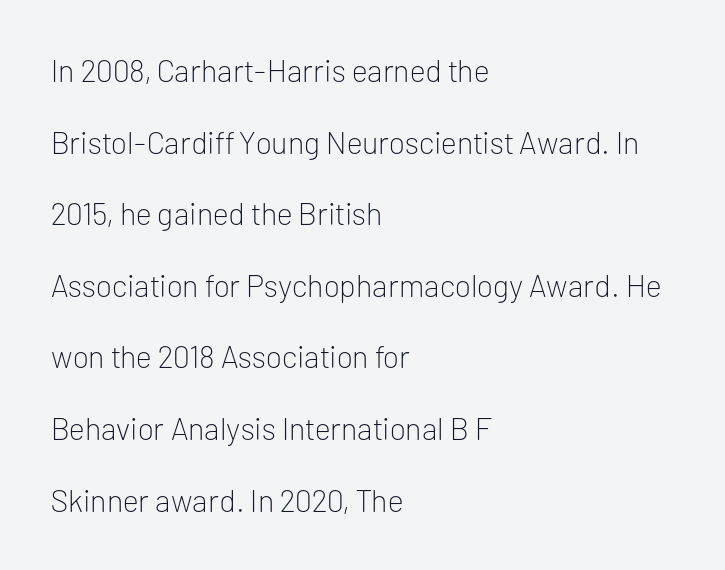
{"serif": "no", "italic": "no", "bold": "no", "weight": "light", "width": "normal", "stroke_contrast": "low", "x_height": "medium", "monospaced": "no", "underline": "no", "align": "left", "line_spacing": "loose", "line_spacing_ratio": 2.31, "letter_spacing": "normal", "letter_spacing_em": 0.0, "glyph_px": 31}
